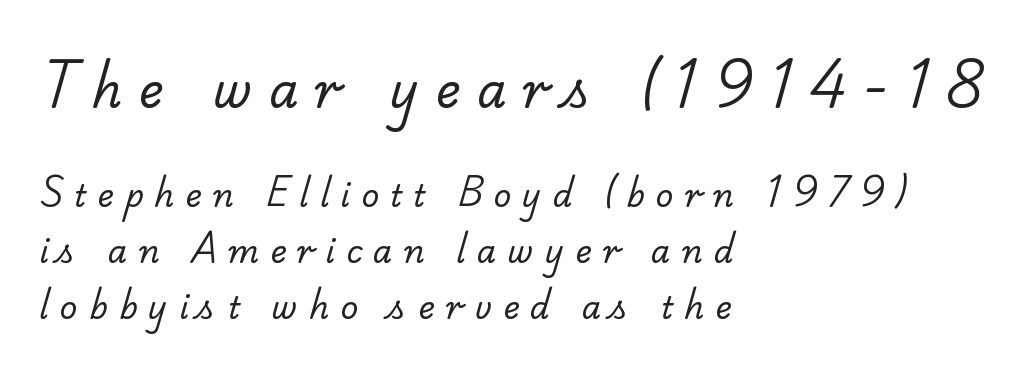
{"bold": "no", "weight": "regular", "width": "normal", "stroke_contrast": "low", "x_height": "small", "monospaced": "no", "underline": "no", "align": "left", "line_spacing_ratio": 1.8, "letter_spacing": "wide", "letter_spacing_em": 0.36, "larger_block": "first", "size_ratio": 1.52, "glyph_px": 47}
